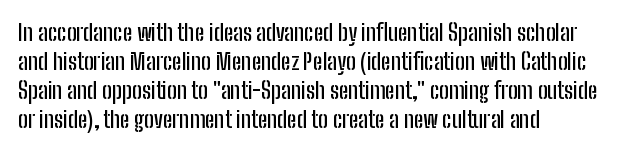
Posture: straight, roman, zero tilt. The passage shown is not underscored anywhere. The rendering anchors every line to the left-hand side. The gaps between neighbouring characters are ordinary and unremarkable.
